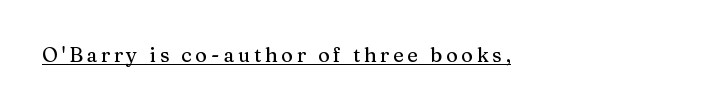
Q: Is the text italic (slanted)? A: No, it is upright.
Q: Is the text underlined? A: Yes.
Q: How is the paragraph aligned? A: Left-aligned.
